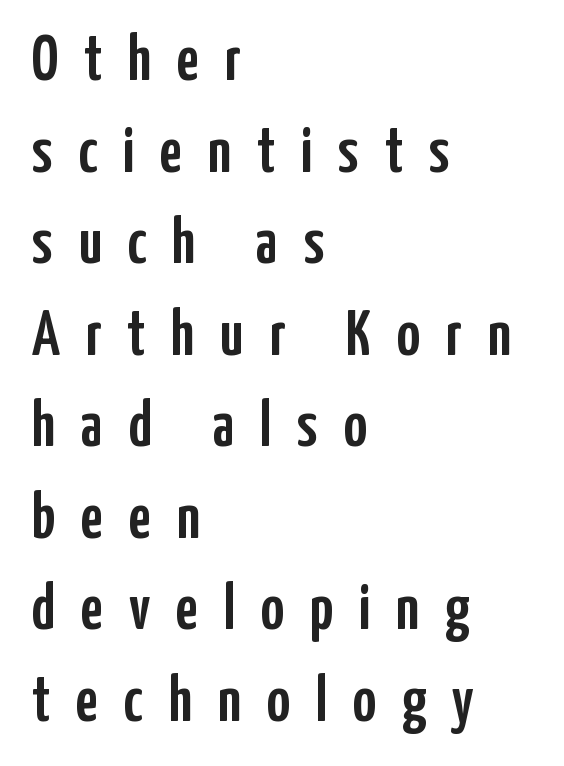
Q: Is the text italic (slanted)? A: No, it is upright.
Q: Is the typeface a serif or a sans-serif typeface? A: Sans-serif.
Q: Is the text underlined? A: No.
Q: How is the paragraph aligned? A: Left-aligned.
Q: Is the spacing between letters normal or unusually wide? A: Unusually wide.
Q: Is the spacing between lines tight, normal or loose? A: Normal.
Q: Width (condensed, normal, or wide)? A: Condensed.
Q: Stroke contrast? A: Low.
Q: x-height? A: Medium.
Q: Monospaced? A: No.
